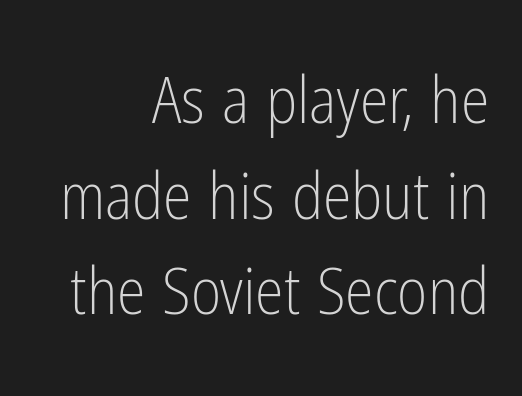
The image shows 65 px light, condensed sans-serif type, upright; set right-aligned, normal line spacing (1.47x), normal letter spacing, not underlined; low stroke contrast and a medium x-height.
